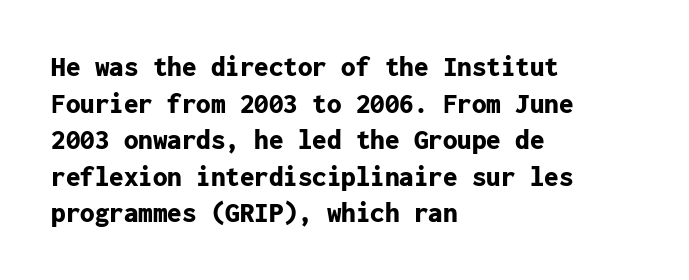
{"serif": "no", "italic": "no", "bold": "yes", "weight": "bold", "width": "normal", "stroke_contrast": "low", "x_height": "medium", "monospaced": "yes", "underline": "no", "align": "left", "line_spacing": "normal", "line_spacing_ratio": 1.26, "letter_spacing": "normal", "letter_spacing_em": 0.0, "glyph_px": 29}
